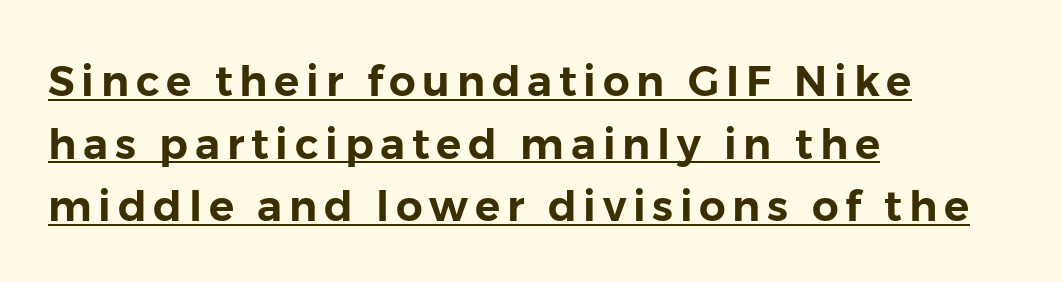
The image shows 42 px sans-serif type, upright; set left-aligned, normal line spacing (1.49x), underlined; low stroke contrast and a medium x-height.
